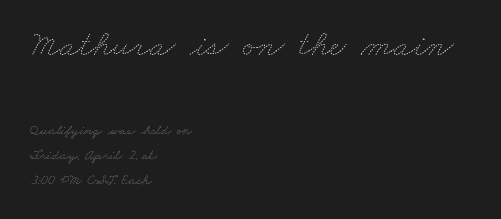
{"bold": "no", "weight": "thin", "width": "wide", "stroke_contrast": "medium", "x_height": "small", "monospaced": "no", "underline": "no", "align": "left", "line_spacing_ratio": 1.8, "letter_spacing": "normal", "letter_spacing_em": 0.0, "larger_block": "first", "size_ratio": 2.57, "glyph_px": 36}
